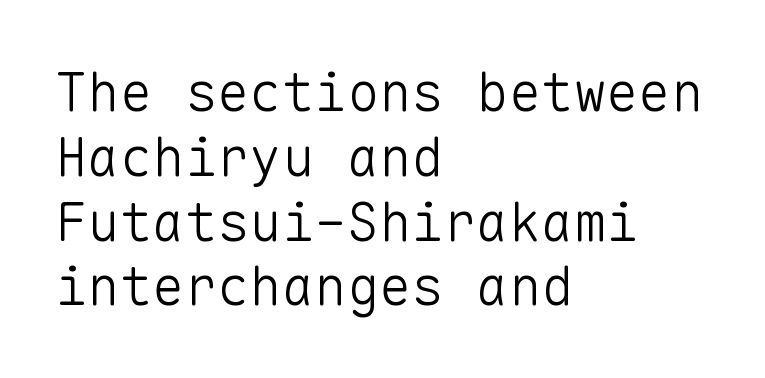
Horizontal alignment here is leftward, the default for most running prose. Serif or sans? Sans — the stroke terminals are bare. A clean baseline with only descenders dipping below it. Summary of weight: not heavy and not bold. These lines keep a tight, regular rhythm from letter to letter.
